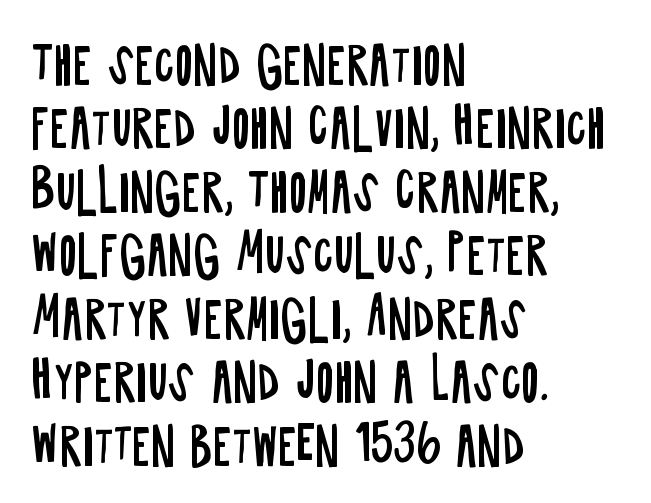
{"serif": "no", "italic": "no", "bold": "no", "weight": "regular", "width": "condensed", "stroke_contrast": "low", "x_height": "large", "monospaced": "no", "underline": "no", "align": "left", "line_spacing": "normal", "line_spacing_ratio": 1.27, "letter_spacing": "normal", "letter_spacing_em": 0.0, "glyph_px": 50}
